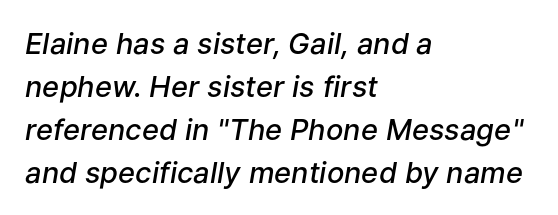
Stems and bowls a touch heavier than normal — semibold. The lines in this sample share a left origin and differ only in where they stop. Think of a printed novel: that variable character pitch is what you see here. The foot of each line stays bare and open. A typesetter would call this zero additional tracking. In terms of posture, this sample is oblique.
